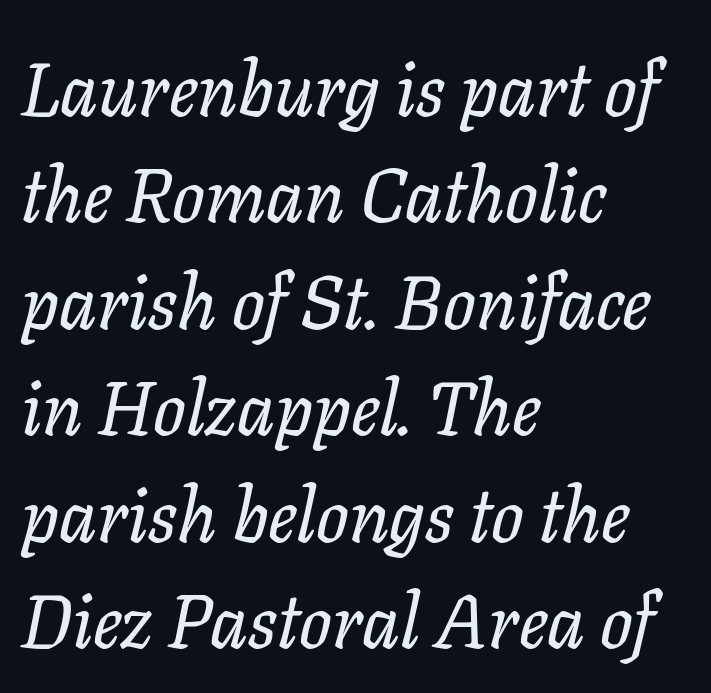
This rendering leaves character spacing at its baseline value. Quick note: italic. Normally led — the rows are evenly, conventionally spaced. Are there feet on the stems? There are — it's a serif. A classic flush-left, rag-right setting is used for this passage.
